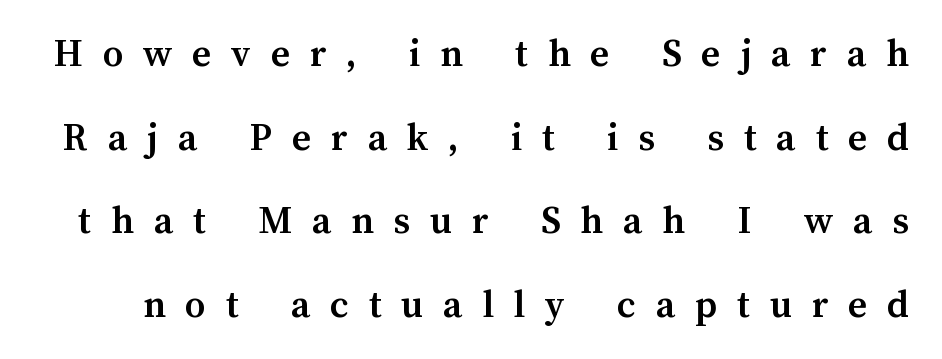
The image shows 41 px semibold type, upright; set loose line spacing (2.04x), unusually wide letter spacing (+0.48 em), not underlined; medium stroke contrast and a medium x-height.
